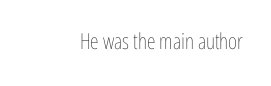
{"italic": "no", "bold": "no", "underline": "no", "letter_spacing": "normal", "letter_spacing_em": 0.0, "glyph_px": 22}
